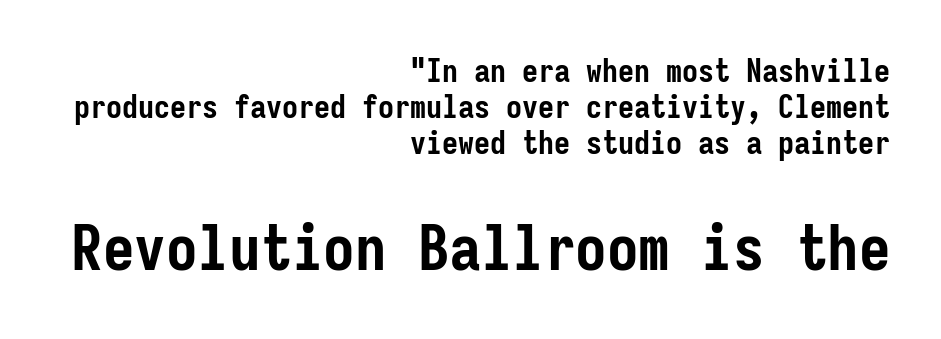
Posture: upright roman. The block of text is dense from top to bottom, with scant space between rows. This rendering uses right alignment, leaving the left contour irregular. Honestly, the letter spacing is just normal — you wouldn't notice it. Here the second block reads like a headline and the first like body copy.
